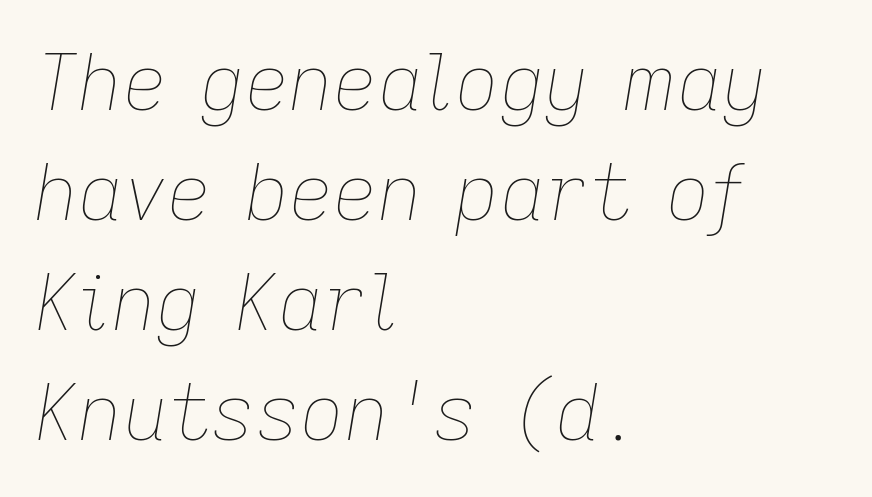
The passage shown is typed in a proportional face where columns would drift. The typeface has the unassuming heft of standard copy or less. Emphasis-style slanted type is in use. One-word summary of the alignment: left.
